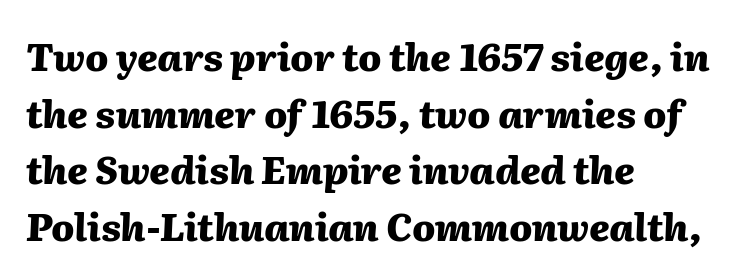
The image shows 38 px heavy type, italic (leaning right); set left-aligned, normal line spacing (1.49x), normal letter spacing, not underlined; medium stroke contrast and a medium x-height.
